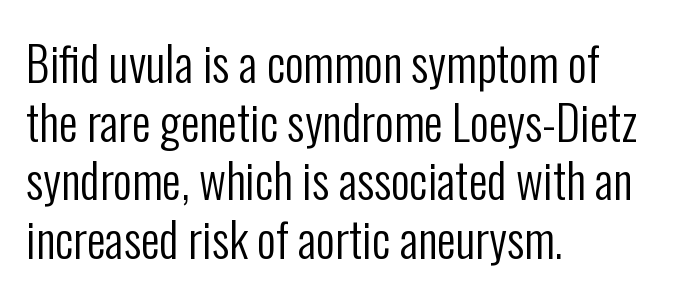
The image shows 47 px regular-weight, condensed sans-serif type, upright; set left-aligned, normal line spacing (1.25x), normal letter spacing, not underlined; low stroke contrast and a medium x-height.
